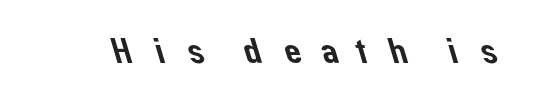
Q: Is the typeface a serif or a sans-serif typeface? A: Sans-serif.
Q: Is the text underlined? A: No.
Q: Is the spacing between letters normal or unusually wide? A: Unusually wide.
Q: Width (condensed, normal, or wide)? A: Normal.
Q: Stroke contrast? A: Low.
Q: x-height? A: Medium.
Q: Monospaced? A: No.
